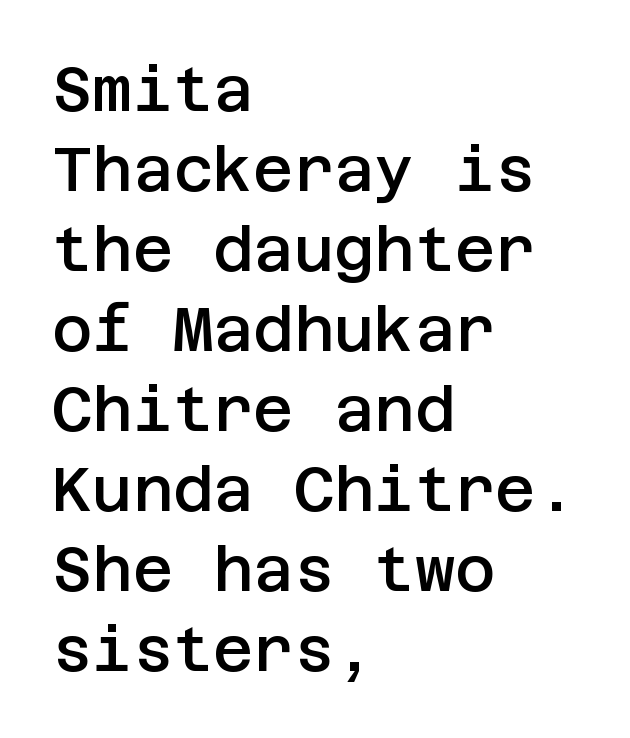
Q: Is the text bold? A: Semi-bold.
Q: Is the text italic (slanted)? A: No, it is upright.
Q: Is the typeface a serif or a sans-serif typeface? A: Sans-serif.
Q: Is the text underlined? A: No.
Q: How is the paragraph aligned? A: Left-aligned.
Q: Is the spacing between letters normal or unusually wide? A: Normal.
Q: Is the spacing between lines tight, normal or loose? A: Normal.
Q: Width (condensed, normal, or wide)? A: Normal.
Q: Stroke contrast? A: Low.
Q: x-height? A: Large.
